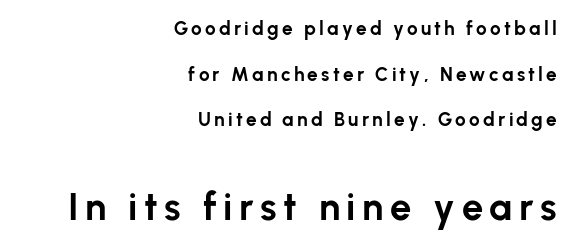
{"serif": "no", "italic": "no", "bold": "yes", "weight": "bold", "width": "normal", "stroke_contrast": "low", "x_height": "medium", "monospaced": "no", "underline": "no", "align": "right", "line_spacing": "loose", "line_spacing_ratio": 2.4, "larger_block": "second", "size_ratio": 2.0, "glyph_px": 38}
